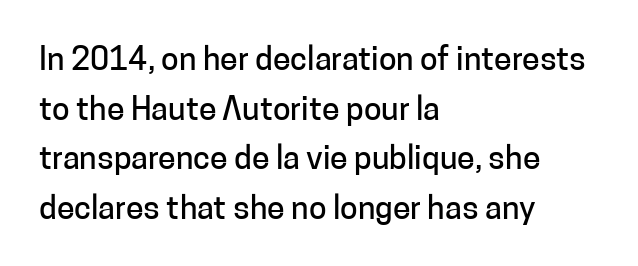
Q: Is the text italic (slanted)? A: No, it is upright.
Q: Is the typeface a serif or a sans-serif typeface? A: Sans-serif.
Q: Is the text underlined? A: No.
Q: How is the paragraph aligned? A: Left-aligned.
Q: Is the spacing between letters normal or unusually wide? A: Normal.
Q: Is the spacing between lines tight, normal or loose? A: Normal.
Q: Width (condensed, normal, or wide)? A: Normal.
Q: Stroke contrast? A: Low.
Q: x-height? A: Medium.
Q: Monospaced? A: No.
